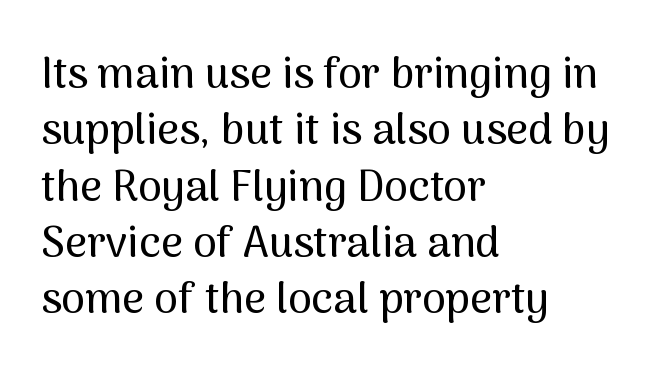
Q: Is the text italic (slanted)? A: No, it is upright.
Q: Is the typeface a serif or a sans-serif typeface? A: Sans-serif.
Q: Is the text underlined? A: No.
Q: How is the paragraph aligned? A: Left-aligned.
Q: Is the spacing between letters normal or unusually wide? A: Normal.
Q: Is the spacing between lines tight, normal or loose? A: Normal.
Q: Width (condensed, normal, or wide)? A: Normal.
Q: Stroke contrast? A: Medium.
Q: x-height? A: Medium.
Q: Monospaced? A: No.
